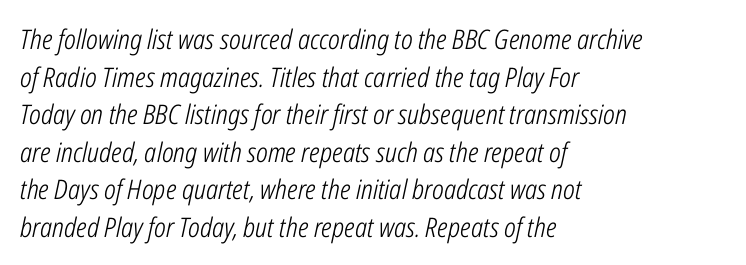
The image shows 27 px text type, italic (leaning right); set left-aligned, normal line spacing (1.39x), normal letter spacing, not underlined.
